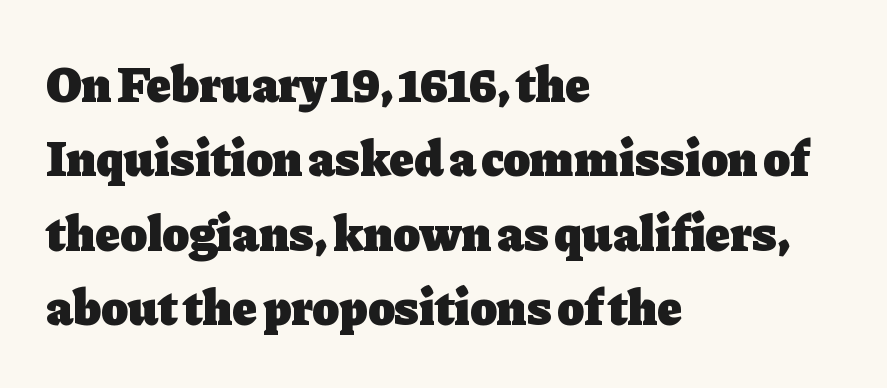
{"serif": "yes", "italic": "no", "bold": "yes", "weight": "heavy", "width": "normal", "stroke_contrast": "low", "x_height": "medium", "monospaced": "no", "underline": "no", "align": "left", "line_spacing": "normal", "line_spacing_ratio": 1.49, "letter_spacing": "normal", "letter_spacing_em": 0.0, "glyph_px": 50}
